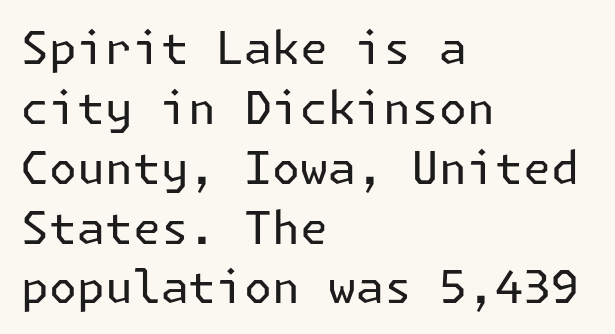
The image shows 45 px regular-weight sans-serif type, upright; set left-aligned, normal line spacing (1.33x), normal letter spacing, not underlined; low stroke contrast and a medium x-height.
